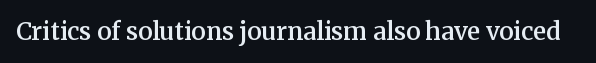
Q: Is the text bold? A: Semi-bold.
Q: Is the text italic (slanted)? A: No, it is upright.
Q: Is the text underlined? A: No.
Q: Is the spacing between letters normal or unusually wide? A: Normal.
